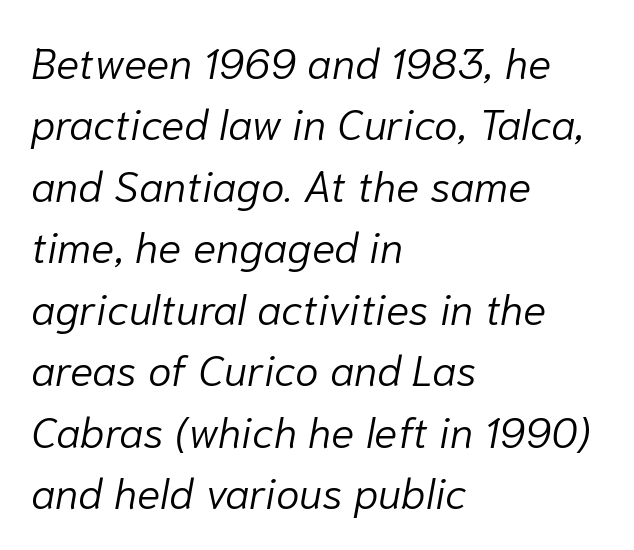
The image shows 43 px light type, italic (leaning right); set left-aligned, normal line spacing (1.43x), normal letter spacing, not underlined; low stroke contrast and a medium x-height.
